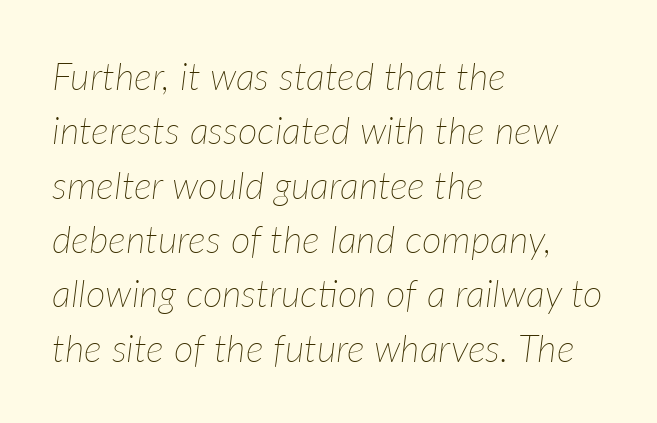
The image shows 38 px thin type, italic (leaning right); set left-aligned, normal line spacing (1.43x), normal letter spacing, not underlined; low stroke contrast and a medium x-height.
